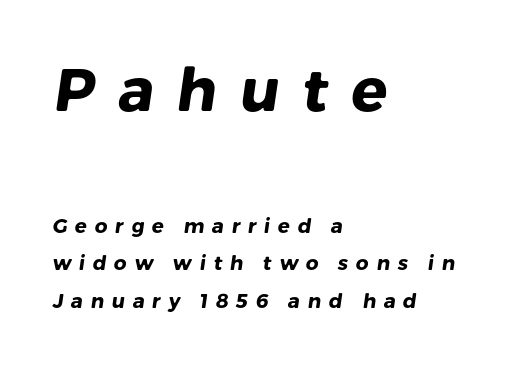
Thick stems and heavy bowls — unmistakably bold. Each letter keeps its own natural width here, so spacing adapts to shape. This sample uses a sans-serif face. The baseline area is clear. The setting favours the left margin, as ordinary paragraphs usually do.
